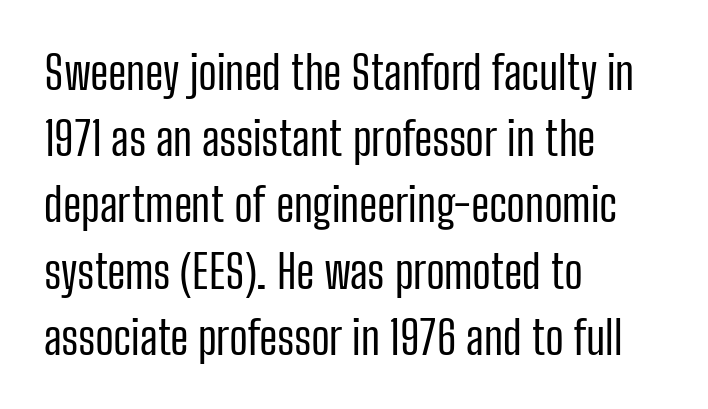
Q: Is the text bold? A: No.
Q: Is the text italic (slanted)? A: No, it is upright.
Q: Is the typeface a serif or a sans-serif typeface? A: Sans-serif.
Q: Is the text underlined? A: No.
Q: How is the paragraph aligned? A: Left-aligned.
Q: Is the spacing between letters normal or unusually wide? A: Normal.
Q: Is the spacing between lines tight, normal or loose? A: Normal.
Q: Width (condensed, normal, or wide)? A: Condensed.
Q: Stroke contrast? A: Low.
Q: x-height? A: Medium.
Q: Monospaced? A: No.
